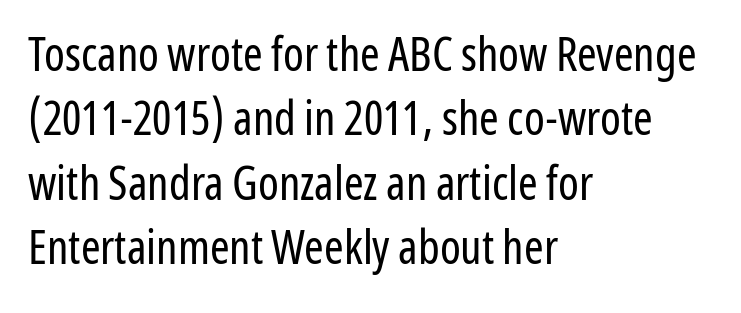
Q: Is the text bold? A: No.
Q: Is the text italic (slanted)? A: No, it is upright.
Q: Is the typeface a serif or a sans-serif typeface? A: Sans-serif.
Q: Is the text underlined? A: No.
Q: How is the paragraph aligned? A: Left-aligned.
Q: Is the spacing between letters normal or unusually wide? A: Normal.
Q: Is the spacing between lines tight, normal or loose? A: Normal.
Q: Width (condensed, normal, or wide)? A: Condensed.
Q: Stroke contrast? A: Low.
Q: x-height? A: Medium.
Q: Monospaced? A: No.
